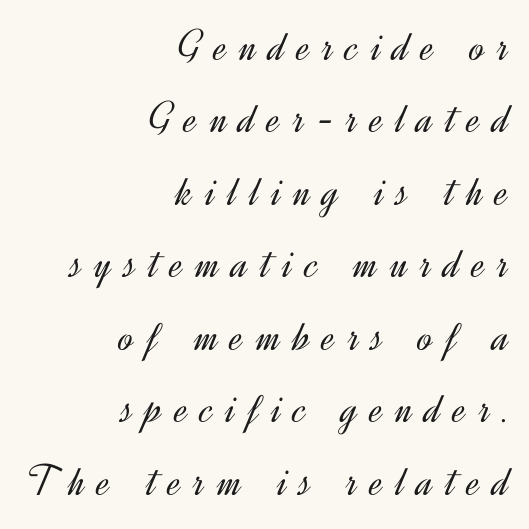
Nothing sits at the stroke ends, so this counts as sans-serif. Summary of vertical rhythm: regular, with standard interline spacing. No chunkiness to these letters — they're not bold. A typesetter would call this proportional, since set widths differ per character. The paragraph shown leans on its right margin.
